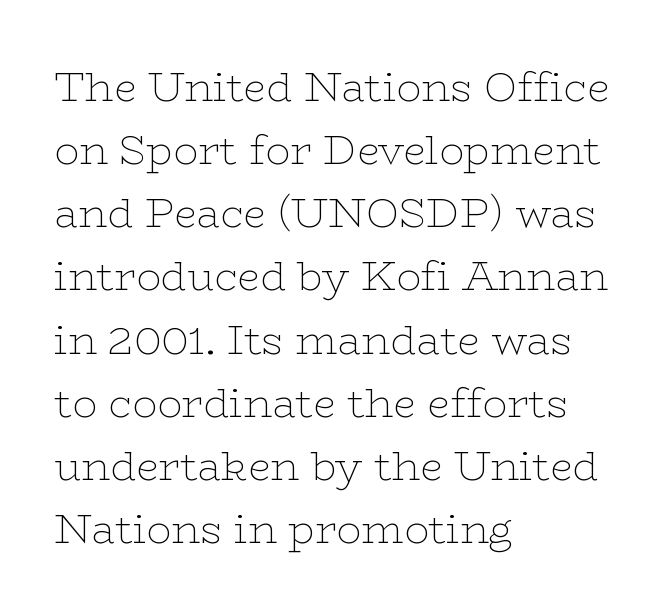
Where is the straight margin? On the left. Heaviness? Minimal to ordinary, like unemphasized prose. Looks like regular typesetting: each glyph gets only the width it needs. This rendering leaves character spacing at its baseline value. The glyphs are unaccompanied by any horizontal stroke below them. You can tell from the footed stems that serif type was used.
